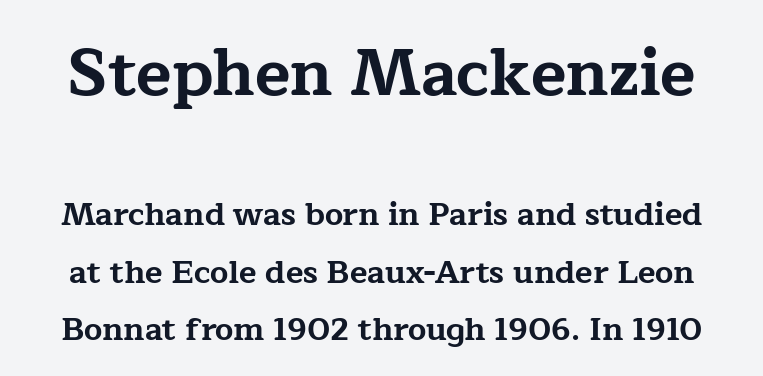
The image shows 65 px bold, wide serif type, upright; set line spacing 1.79x, normal letter spacing, not underlined; the first (top) block is 2.03x larger; low stroke contrast and a medium x-height.
